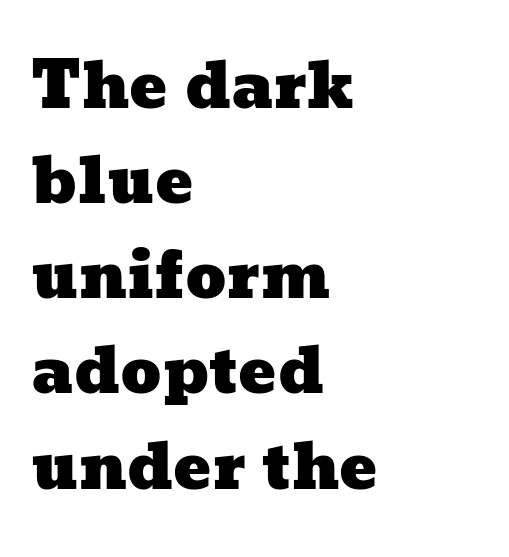
Q: Is the text underlined? A: No.
Q: How is the paragraph aligned? A: Left-aligned.
Q: Is the spacing between letters normal or unusually wide? A: Normal.
Q: Is the spacing between lines tight, normal or loose? A: Normal.
Q: Width (condensed, normal, or wide)? A: Wide.
Q: Stroke contrast? A: Low.
Q: x-height? A: Medium.
Q: Monospaced? A: No.
